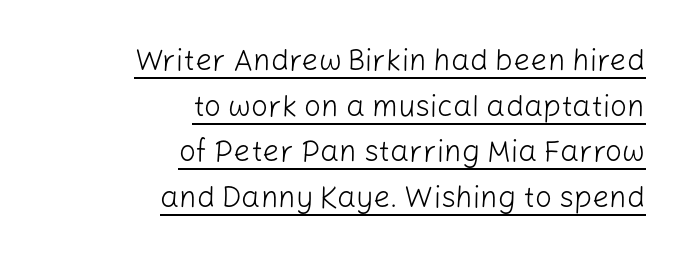
Serifs: no, the terminals of the letterforms are clean. Each stroke keeps to a modest, everyday thickness or less. Do the characters align in a grid? No, the font is proportional. Is there any slant? The stems are plumb.
